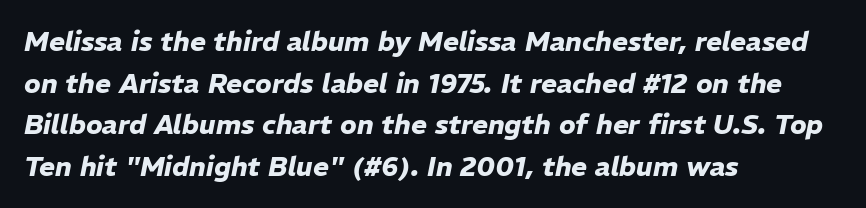
Q: Is the text bold? A: Yes.
Q: Is the text italic (slanted)? A: Yes, it leans right by about 11 degrees.
Q: Is the text underlined? A: No.
Q: How is the paragraph aligned? A: Left-aligned.
Q: Is the spacing between letters normal or unusually wide? A: Normal.
Q: Is the spacing between lines tight, normal or loose? A: Normal.
